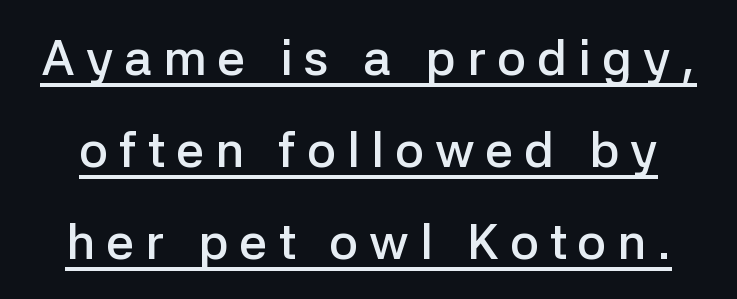
This is underlined copy, the kind a proofreader might mark for attention. Emphasis by weight is partial: semibold. Character widths vary here, with narrow letters taking less room than wide ones. Caption: expanded tracking, letters set apart. This is roman type, the default non-slanted kind.
